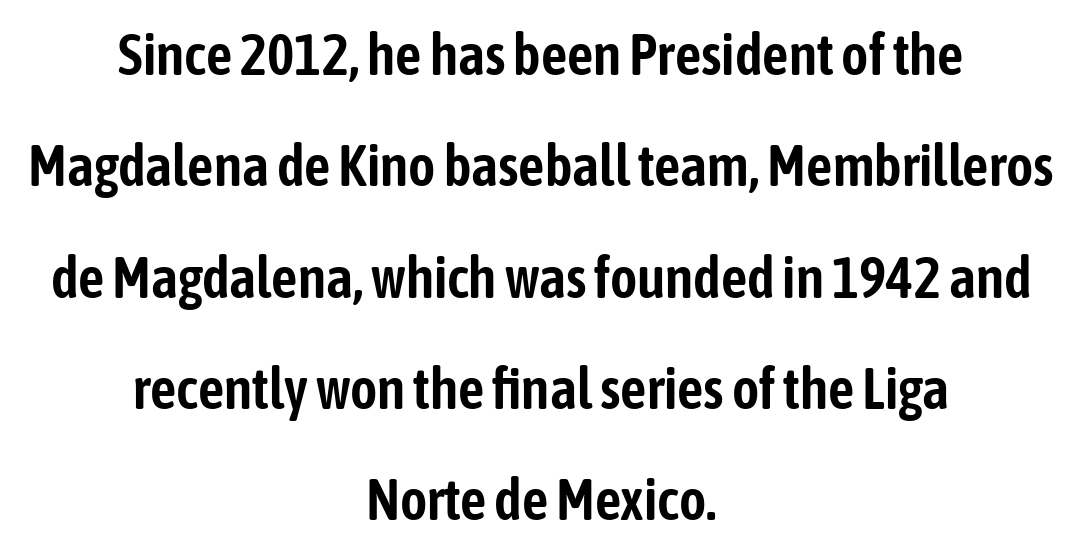
Think of a printed novel: that variable character pitch is what you see here. Honestly, the rows look like they've been pulled way apart. Notice how the passage keeps no hard edge, just a central spine. In terms of letterspacing, this is plain default setting. Descenders hang freely into open space. The axis of the letterforms is exactly vertical.
